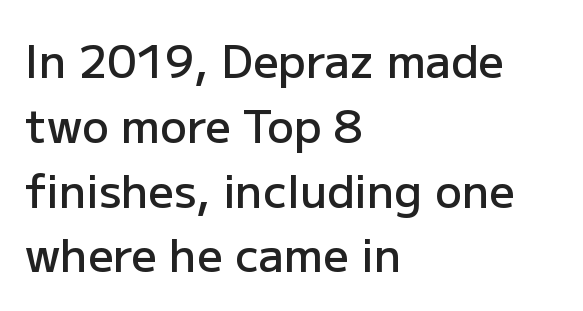
Q: Is the text bold? A: Semi-bold.
Q: Is the text italic (slanted)? A: No, it is upright.
Q: Is the typeface a serif or a sans-serif typeface? A: Sans-serif.
Q: Is the text underlined? A: No.
Q: How is the paragraph aligned? A: Left-aligned.
Q: Is the spacing between letters normal or unusually wide? A: Normal.
Q: Is the spacing between lines tight, normal or loose? A: Normal.
Q: Width (condensed, normal, or wide)? A: Normal.
Q: Stroke contrast? A: Low.
Q: x-height? A: Medium.
Q: Monospaced? A: No.
